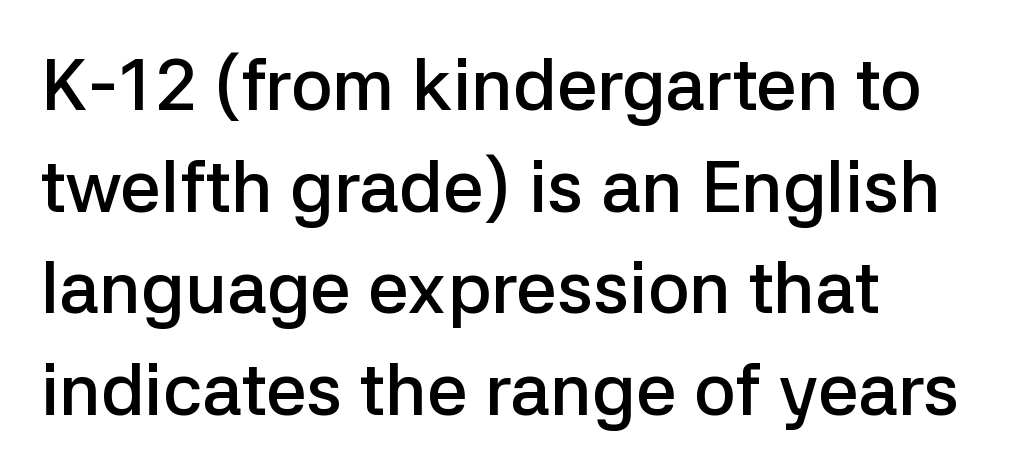
The image shows 72 px semibold sans-serif type, upright; set left-aligned, normal line spacing (1.41x), normal letter spacing, not underlined; low stroke contrast and a medium x-height.
